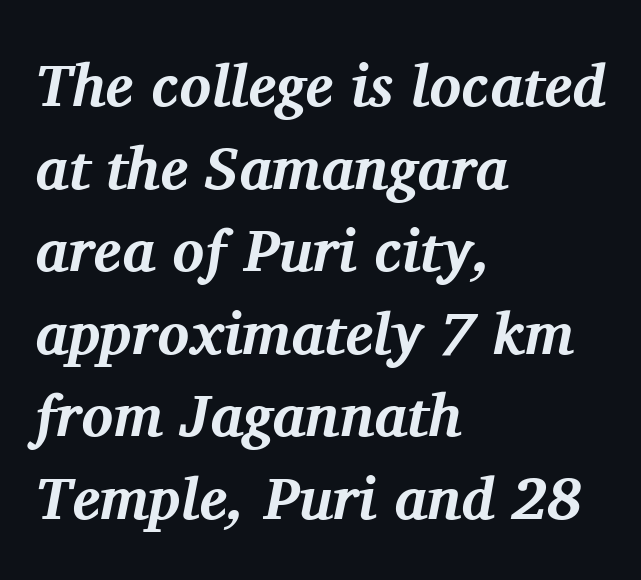
{"serif": "yes", "italic": "yes", "lean": "right", "slant_degrees": 11, "bold": "yes", "weight": "bold", "width": "normal", "stroke_contrast": "medium", "x_height": "medium", "monospaced": "no", "underline": "no", "align": "left", "line_spacing": "normal", "line_spacing_ratio": 1.4, "letter_spacing": "normal", "letter_spacing_em": 0.0, "glyph_px": 59}
